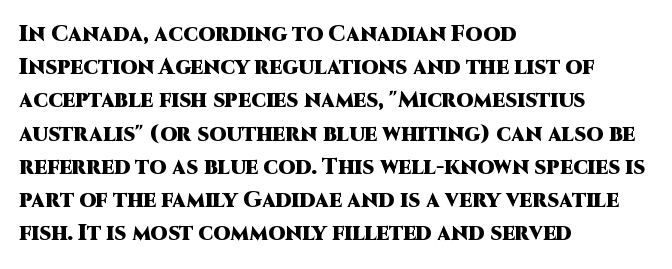
The image shows 22 px bold type, upright; set left-aligned, normal line spacing (1.51x), normal letter spacing, not underlined.
